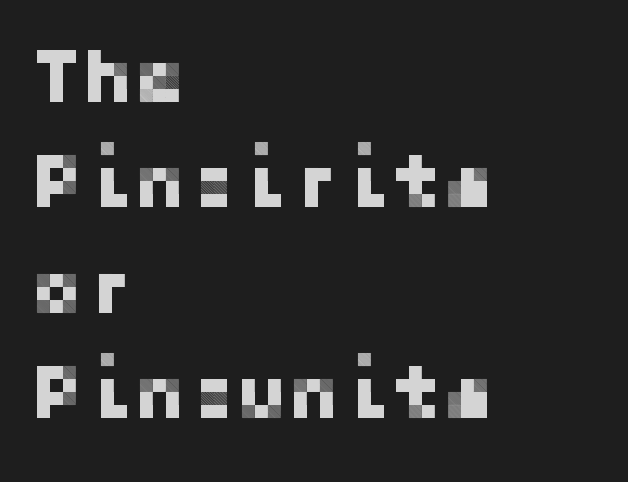
The image shows 77 px sans-serif type, upright; set left-aligned, normal line spacing (1.37x), normal letter spacing, not underlined; low stroke contrast and a medium x-height.
